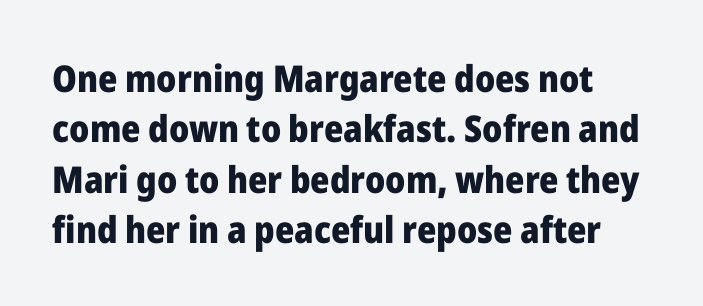
{"serif": "no", "italic": "no", "bold": "yes", "weight": "heavy", "width": "normal", "stroke_contrast": "low", "x_height": "medium", "monospaced": "no", "underline": "no", "line_spacing": "normal", "line_spacing_ratio": 1.36, "letter_spacing": "normal", "letter_spacing_em": 0.0, "glyph_px": 37}
